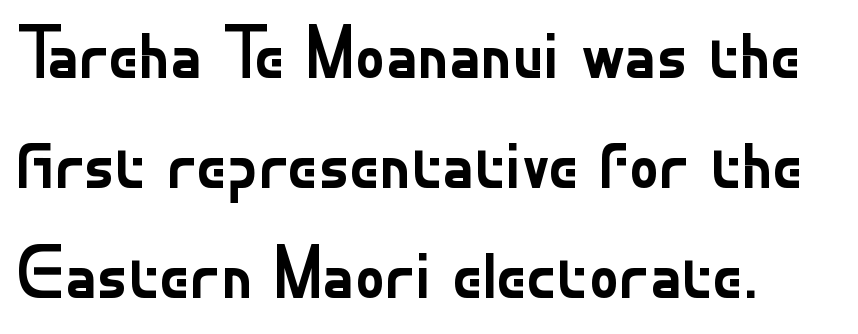
The passage shown stacks its lines at a standard gap. Is the stroke heavy? The answer is a plain regular-or-lighter. Is this a fixed-width face? No — the glyphs have proportional, varying widths. This sample uses a sans-serif face. Has an underline been added? It has not.
